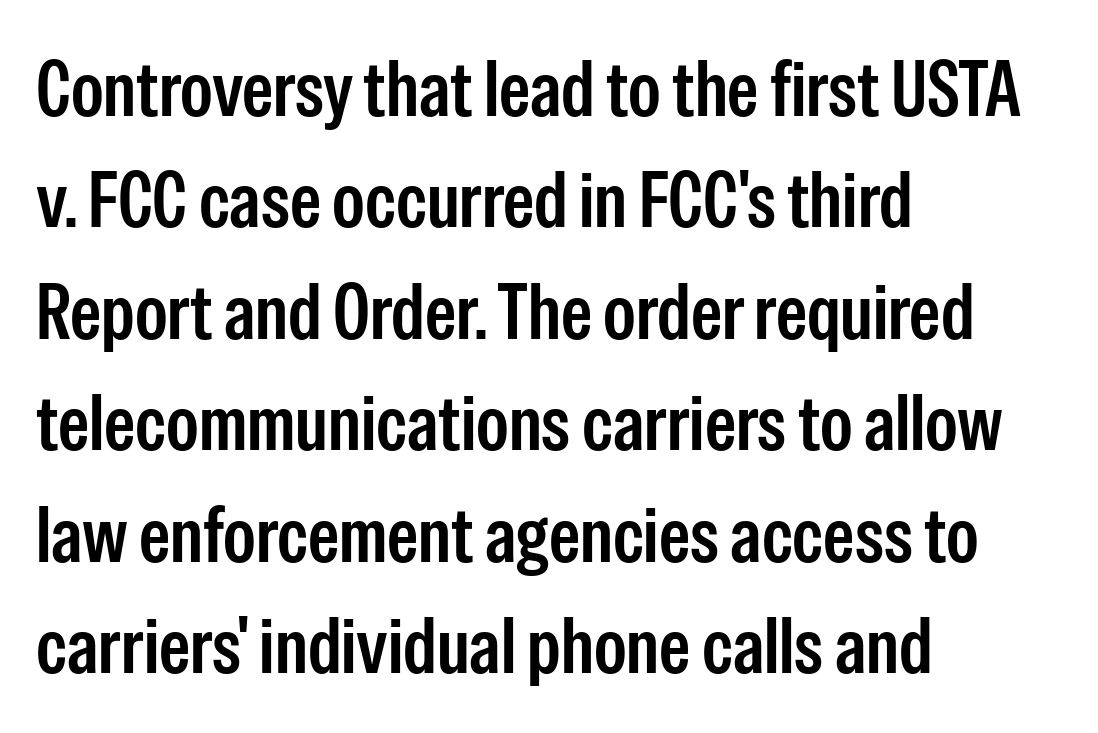
{"serif": "no", "italic": "no", "width": "condensed", "stroke_contrast": "low", "x_height": "medium", "monospaced": "no", "underline": "no", "align": "left", "line_spacing": "normal", "line_spacing_ratio": 1.41, "letter_spacing": "normal", "letter_spacing_em": 0.0, "glyph_px": 79}
